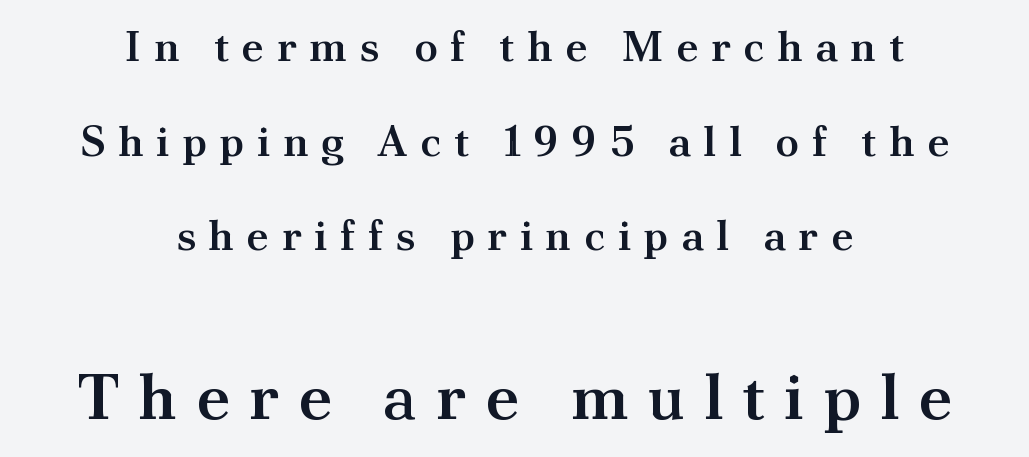
Q: Is the text bold? A: Semi-bold.
Q: Is the text italic (slanted)? A: No, it is upright.
Q: Is the typeface a serif or a sans-serif typeface? A: Serif.
Q: Is the text underlined? A: No.
Q: How is the paragraph aligned? A: Centered.
Q: Is the spacing between letters normal or unusually wide? A: Unusually wide.
Q: Is the spacing between lines tight, normal or loose? A: Loose.
Q: Which block of text is set in a larger size, the first (top) or the second (bottom)? A: The second (bottom) one.
Q: Width (condensed, normal, or wide)? A: Normal.
Q: Stroke contrast? A: Medium.
Q: x-height? A: Small.
Q: Monospaced? A: No.
